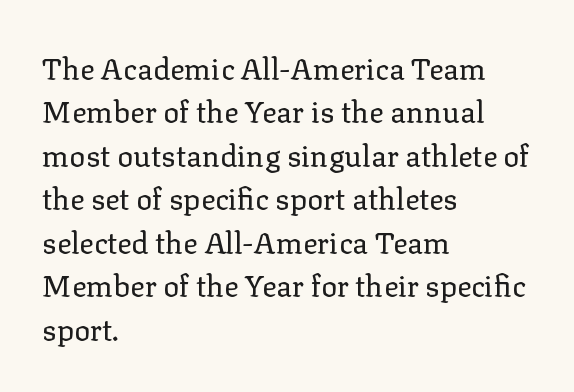
The image shows 30 px regular-weight serif type, upright; set left-aligned, normal line spacing (1.45x), normal letter spacing, not underlined; low stroke contrast and a medium x-height.
